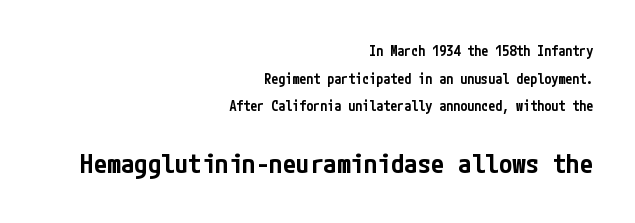
Notice the wide empty band between every row — that's loose leading. Bare-footed words on every line. Does extra space separate the letters? No, they use regular spacing. Compare the two chunks: the lower has the greater cap height.
